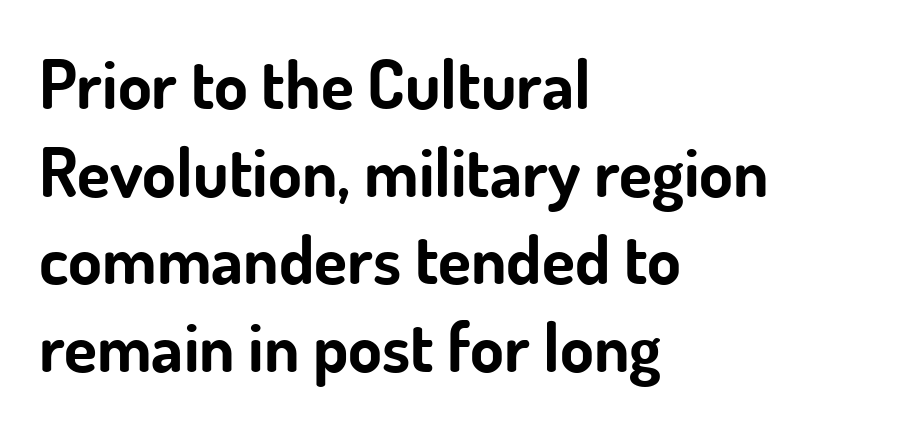
Q: Is the text bold? A: Yes.
Q: Is the text italic (slanted)? A: No, it is upright.
Q: Is the typeface a serif or a sans-serif typeface? A: Sans-serif.
Q: Is the text underlined? A: No.
Q: How is the paragraph aligned? A: Left-aligned.
Q: Is the spacing between letters normal or unusually wide? A: Normal.
Q: Is the spacing between lines tight, normal or loose? A: Normal.
Q: Width (condensed, normal, or wide)? A: Normal.
Q: Stroke contrast? A: Low.
Q: x-height? A: Small.
Q: Monospaced? A: No.
